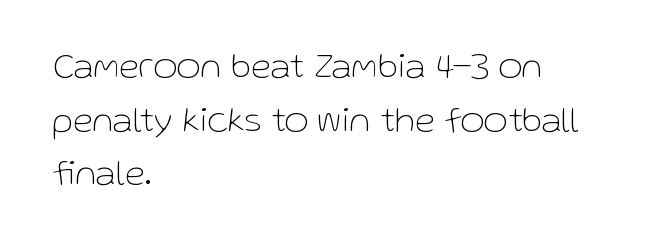
Q: Is the text bold? A: No.
Q: Is the text italic (slanted)? A: No, it is upright.
Q: Is the typeface a serif or a sans-serif typeface? A: Sans-serif.
Q: Is the text underlined? A: No.
Q: How is the paragraph aligned? A: Left-aligned.
Q: Is the spacing between letters normal or unusually wide? A: Normal.
Q: Is the spacing between lines tight, normal or loose? A: Normal.
Q: Width (condensed, normal, or wide)? A: Normal.
Q: Stroke contrast? A: Low.
Q: x-height? A: Medium.
Q: Monospaced? A: No.
